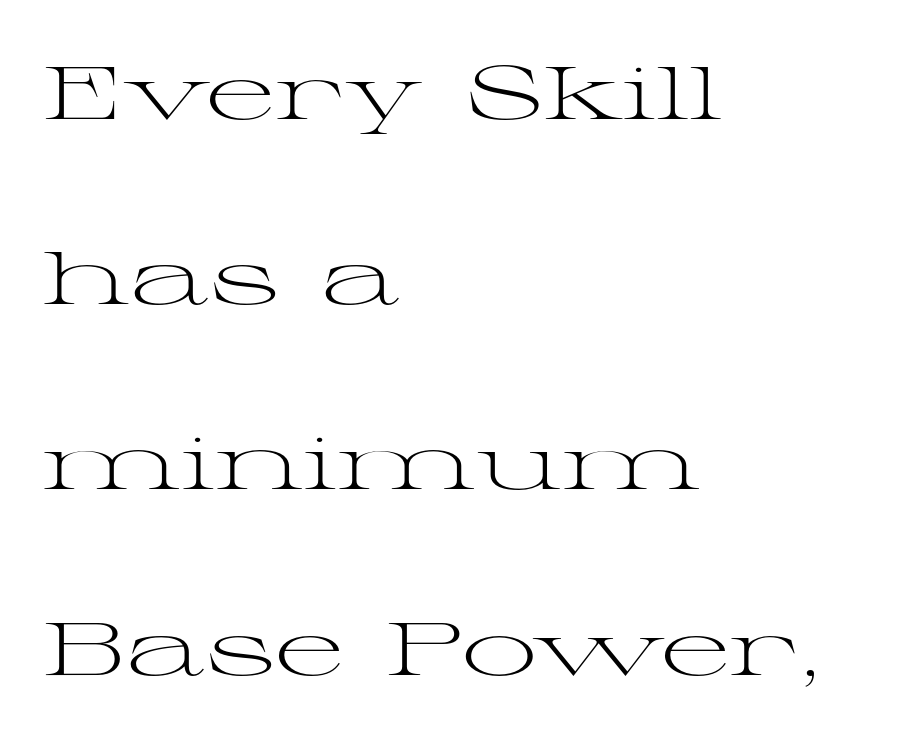
Q: Is the text bold? A: No.
Q: Is the text italic (slanted)? A: No, it is upright.
Q: Is the typeface a serif or a sans-serif typeface? A: Serif.
Q: Is the text underlined? A: No.
Q: How is the paragraph aligned? A: Left-aligned.
Q: Is the spacing between letters normal or unusually wide? A: Normal.
Q: Is the spacing between lines tight, normal or loose? A: Loose.
Q: Width (condensed, normal, or wide)? A: Wide.
Q: Stroke contrast? A: Medium.
Q: x-height? A: Medium.
Q: Monospaced? A: No.
